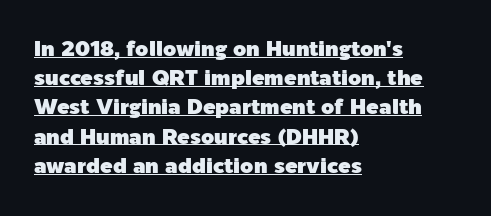
{"italic": "no", "underline": "yes", "align": "left", "line_spacing": "normal", "line_spacing_ratio": 1.39, "letter_spacing": "normal", "letter_spacing_em": 0.0, "glyph_px": 21}
